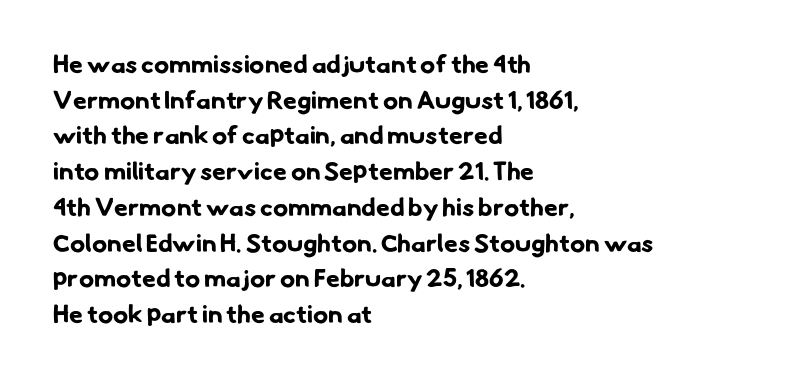
Q: Is the text bold? A: Yes.
Q: Is the text underlined? A: No.
Q: How is the paragraph aligned? A: Left-aligned.
Q: Is the spacing between letters normal or unusually wide? A: Normal.
Q: Is the spacing between lines tight, normal or loose? A: Normal.
